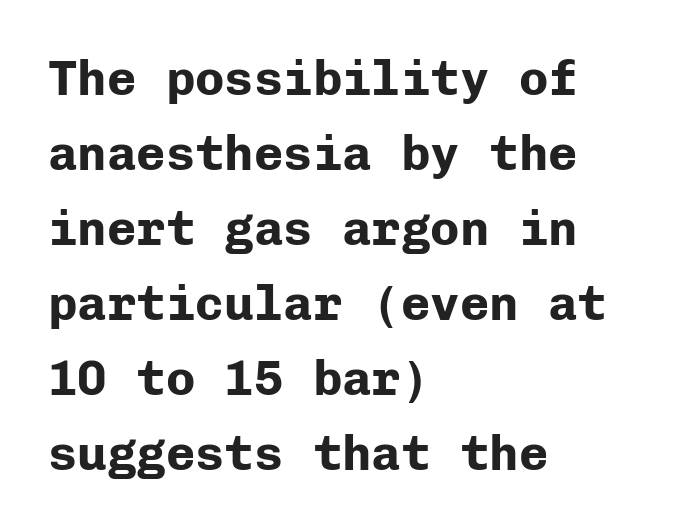
This is sans-serif lettering, the kind often seen on screens and signage. Ascenders rise straight up at ninety degrees. Between one letter and the next there's only the usual sliver of space. The passage shown is typed in a monospace face where columns stay perfectly aligned.
